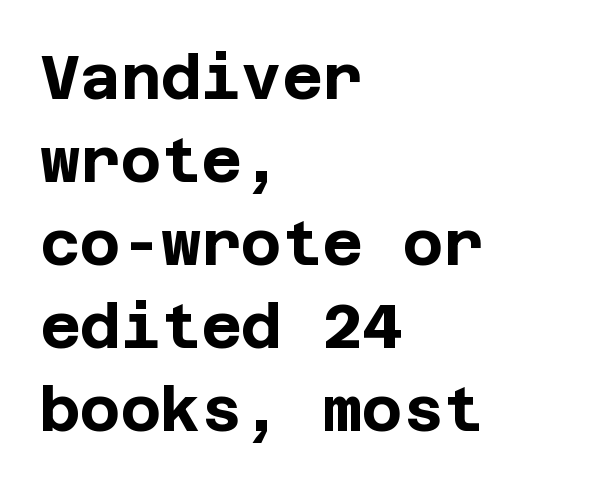
{"serif": "no", "italic": "no", "bold": "yes", "weight": "bold", "width": "normal", "stroke_contrast": "low", "x_height": "large", "underline": "no", "align": "left", "line_spacing": "normal", "line_spacing_ratio": 1.34, "letter_spacing": "normal", "letter_spacing_em": 0.0, "glyph_px": 62}
